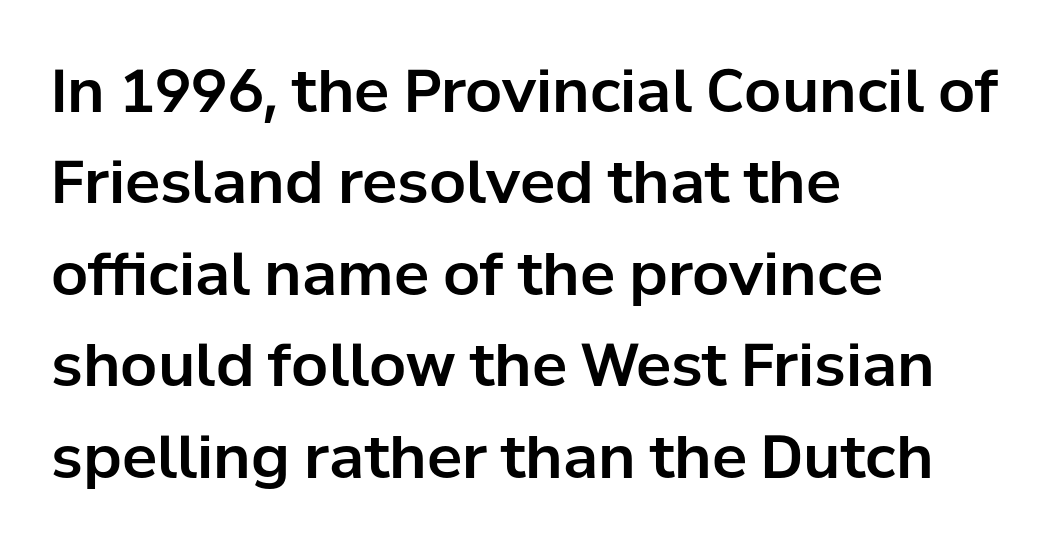
The image shows 59 px sans-serif type, upright; set left-aligned, normal line spacing (1.55x), normal letter spacing, not underlined; low stroke contrast and a medium x-height.
